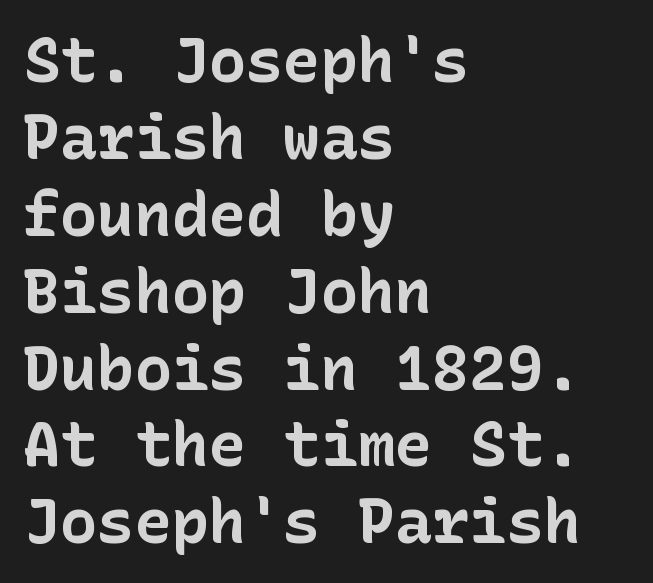
The image shows 62 px bold sans-serif type, upright; set left-aligned, line spacing 1.24x, normal letter spacing, not underlined; low stroke contrast and a medium x-height.
